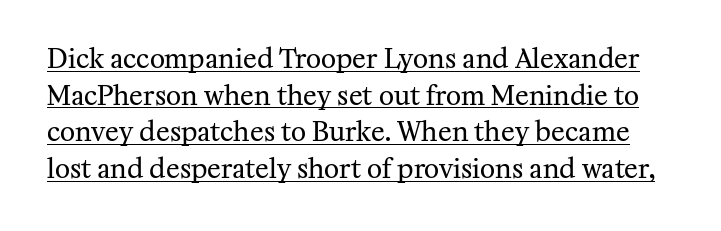
The image shows 26 px text type, upright; set normal line spacing (1.41x), normal letter spacing, underlined.
